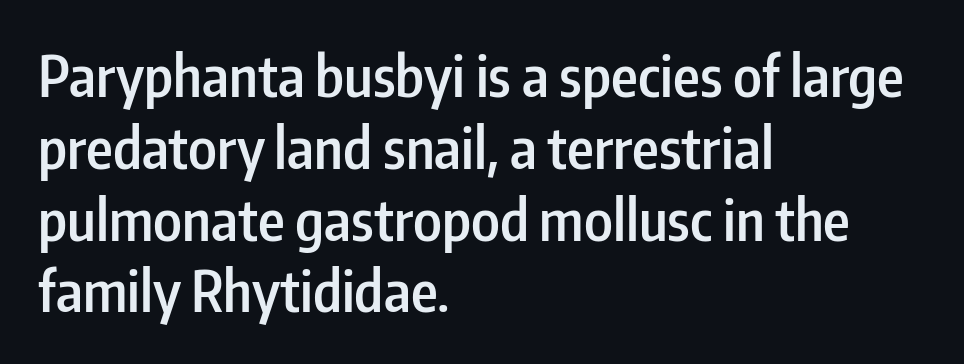
The image shows 57 px semibold, condensed sans-serif type, upright; set left-aligned, normal line spacing (1.26x), normal letter spacing, not underlined; low stroke contrast and a medium x-height.
